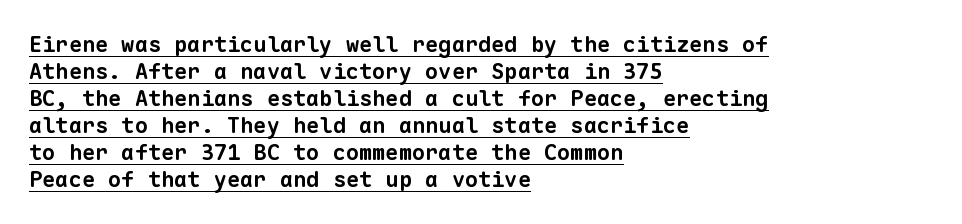
The image shows 22 px bold type; set left-aligned, line spacing 1.23x, normal letter spacing, underlined.
